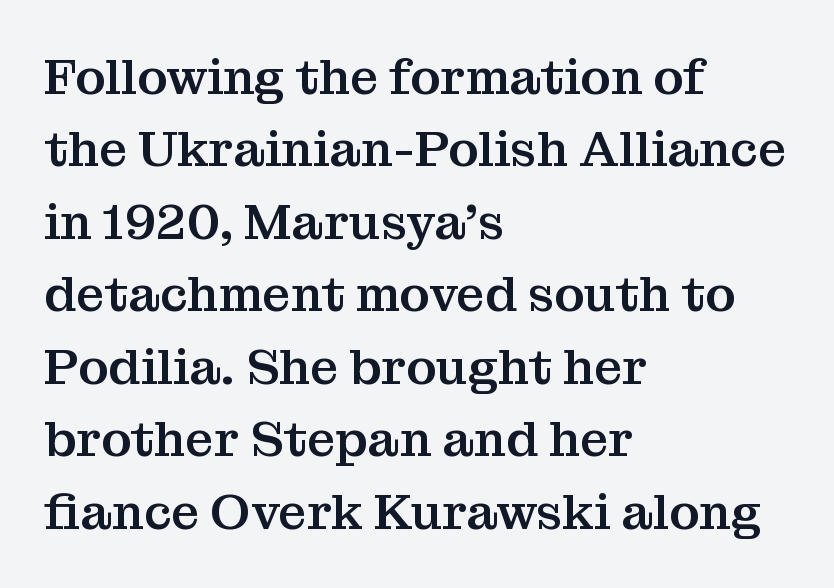
{"serif": "yes", "italic": "no", "width": "normal", "stroke_contrast": "medium", "x_height": "medium", "monospaced": "no", "underline": "no", "align": "left", "line_spacing": "normal", "line_spacing_ratio": 1.45, "letter_spacing": "normal", "letter_spacing_em": 0.0, "glyph_px": 50}
